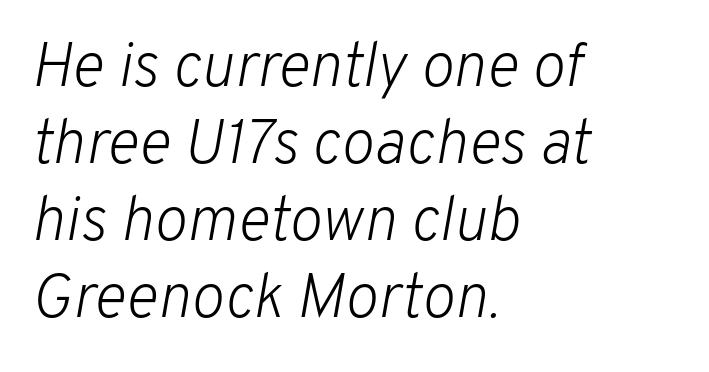
The specimen omits any rule beneath the text block's lines. Caption: standard tracking, unaltered. Characters are canted at an angle relative to the baseline's perpendicular. Each letter keeps its own natural width here, so spacing adapts to shape. Caption: multi-line text, flush left, ragged right. Is the stroke heavy? The answer is a plain regular-or-lighter.
